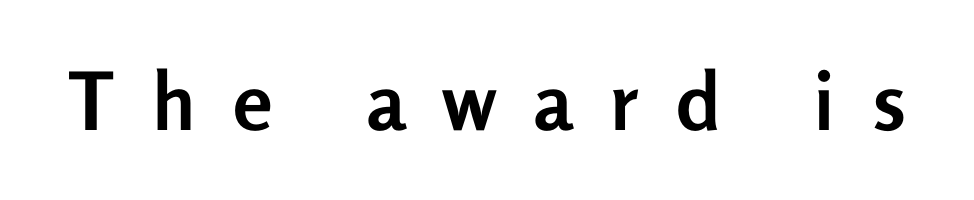
In terms of letterspacing, this is a distinctly airy, spread setting. Strokes here are thick enough to call this a true bold. The face used here is a sans, in the tradition of grotesques and geometrics. Lines of text with bare space underneath. Posture: upright roman. Proportional: the letters do not fall into vertical columns.
